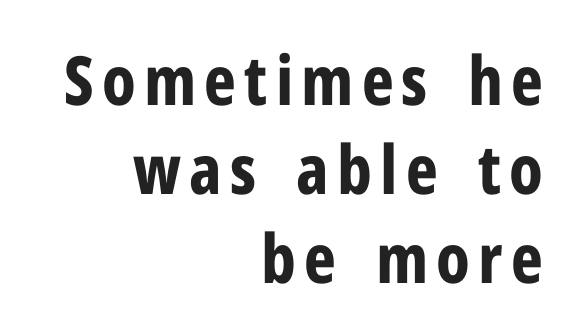
Q: Is the text bold? A: Yes.
Q: Is the text italic (slanted)? A: No, it is upright.
Q: Is the typeface a serif or a sans-serif typeface? A: Sans-serif.
Q: Is the text underlined? A: No.
Q: How is the paragraph aligned? A: Right-aligned.
Q: Is the spacing between lines tight, normal or loose? A: Normal.
Q: Width (condensed, normal, or wide)? A: Condensed.
Q: Stroke contrast? A: Low.
Q: x-height? A: Medium.
Q: Monospaced? A: No.
